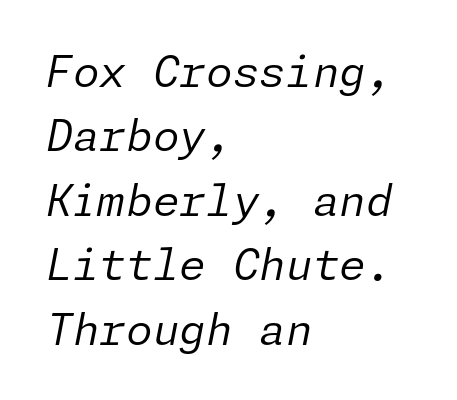
Honestly, the letter spacing is just normal — you wouldn't notice it. The line-height multiplier appears to be the usual default. Rendered with sloped, italic letterforms. The passage shown is not bold in any degree. Notice how the passage keeps a crisp vertical edge on the left only.
